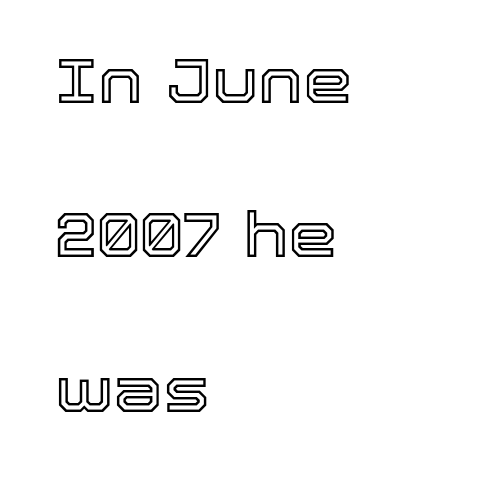
The image shows 63 px text type, upright; set left-aligned, loose line spacing (2.45x), normal letter spacing, not underlined; a medium x-height.
